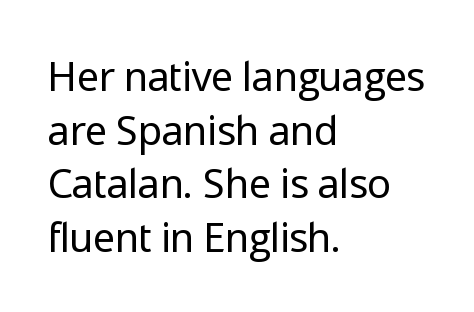
Compared with typical body copy, the letter spacing here is the same. Looks like regular typesetting: each glyph gets only the width it needs. Line starts are locked; line ends wander. The font is comparable to plain body text, perhaps lighter.
